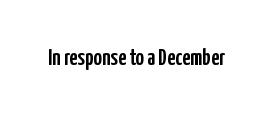
The image shows 23 px text type, upright; set normal letter spacing, not underlined.
